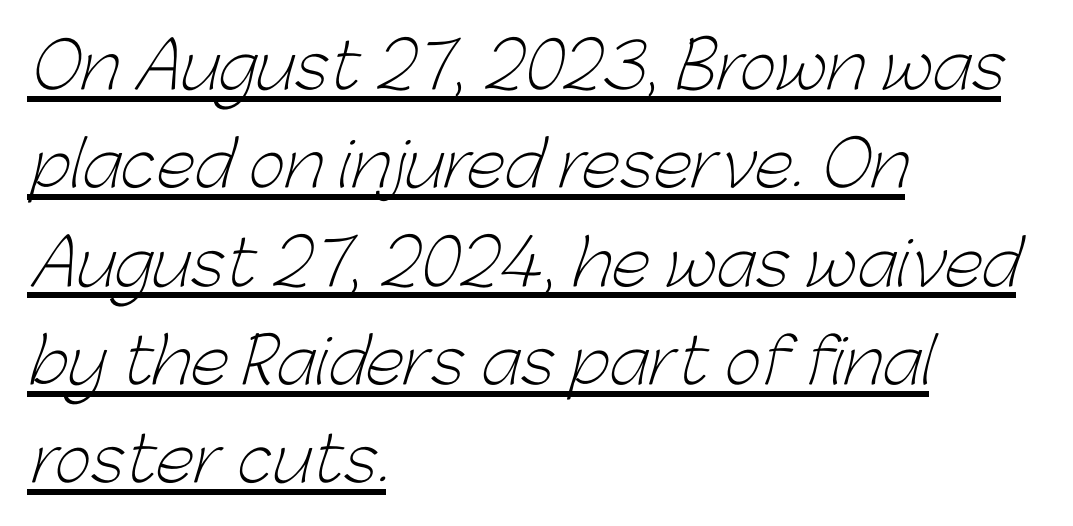
The image shows 63 px light sans-serif type; set left-aligned, normal line spacing (1.56x), normal letter spacing, underlined; low stroke contrast and a medium x-height.
